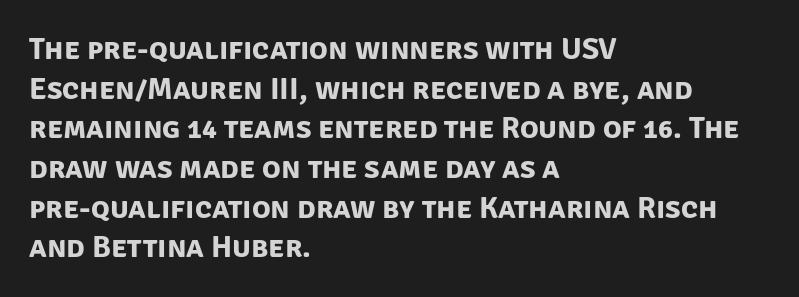
{"serif": "no", "bold": "yes", "weight": "bold", "width": "normal", "stroke_contrast": "low", "x_height": "large", "monospaced": "no", "underline": "no", "align": "left", "line_spacing": "normal", "line_spacing_ratio": 1.28, "letter_spacing": "normal", "letter_spacing_em": 0.0, "glyph_px": 31}
